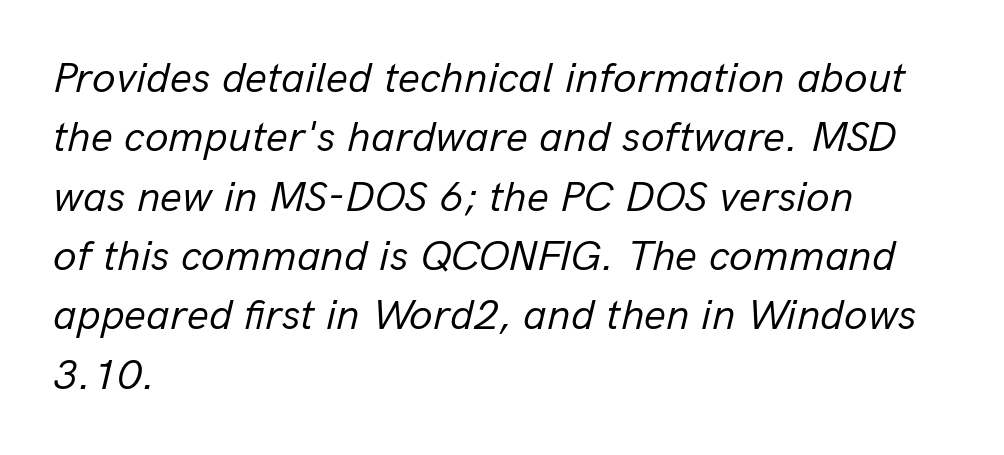
Q: Is the text bold? A: No.
Q: Is the text italic (slanted)? A: Yes, it leans right by about 13 degrees.
Q: Is the text underlined? A: No.
Q: How is the paragraph aligned? A: Left-aligned.
Q: Is the spacing between letters normal or unusually wide? A: Normal.
Q: Is the spacing between lines tight, normal or loose? A: Normal.
Q: Width (condensed, normal, or wide)? A: Normal.
Q: Stroke contrast? A: Low.
Q: x-height? A: Medium.
Q: Monospaced? A: No.
